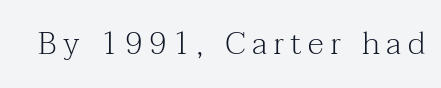
Does the type have serifs? Yes, each stem ends in a small foot. Unmarked baselines from the first word to the last. The line texture is sparse and dotted thanks to wide tracking. Every character sits straight up, as roman type does. Note the varied advance widths — an 'i' is clearly narrower than an 'm'. The font sits on the lighter half of the weight spectrum, regular included.
